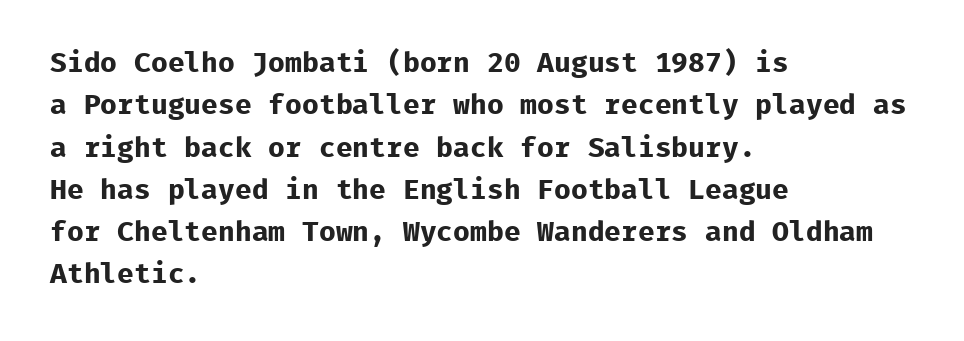
{"serif": "no", "italic": "no", "bold": "yes", "weight": "bold", "width": "normal", "stroke_contrast": "low", "x_height": "medium", "monospaced": "yes", "underline": "no", "align": "left", "line_spacing": "normal", "line_spacing_ratio": 1.51, "letter_spacing": "normal", "letter_spacing_em": 0.0, "glyph_px": 28}
